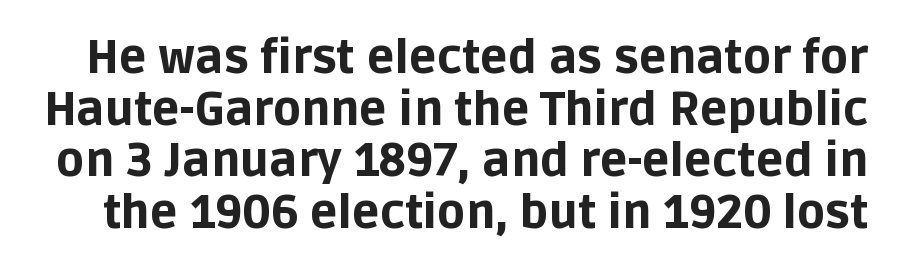
Posture: upright roman. The face used here is proportionally spaced, like ordinary book or web type. These words are printed bold, with thick strokes throughout. How would I describe the line gaps? Narrow and economical. The type is set solid horizontally, with unmodified tracking. Grotesque or geometric, the face here clearly has no serifs.
